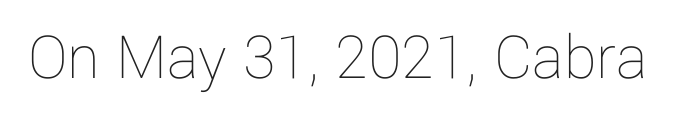
{"italic": "no", "bold": "no", "weight": "thin", "width": "normal", "stroke_contrast": "low", "x_height": "medium", "monospaced": "no", "underline": "no", "letter_spacing": "normal", "letter_spacing_em": 0.0, "glyph_px": 66}
